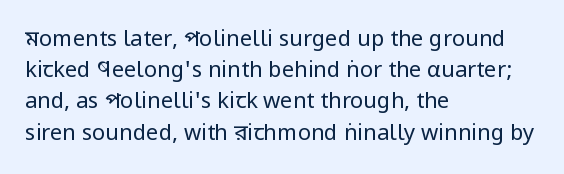
{"italic": "no", "bold": "no", "underline": "no", "align": "left", "line_spacing": "normal", "line_spacing_ratio": 1.42, "letter_spacing": "normal", "letter_spacing_em": 0.0, "glyph_px": 22}
